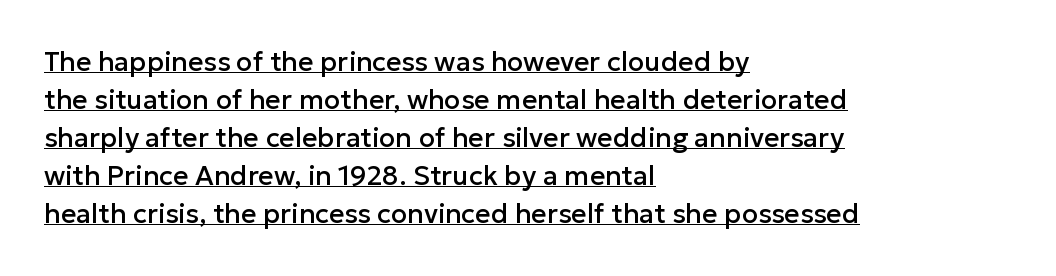
The image shows 27 px text type, upright; set left-aligned, normal line spacing (1.41x), normal letter spacing, underlined.
